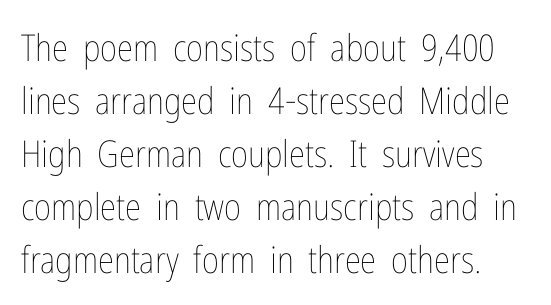
Q: Is the text bold? A: No.
Q: Is the text italic (slanted)? A: No, it is upright.
Q: Is the text underlined? A: No.
Q: Is the spacing between letters normal or unusually wide? A: Normal.
Q: Is the spacing between lines tight, normal or loose? A: Normal.
Q: Width (condensed, normal, or wide)? A: Condensed.
Q: Stroke contrast? A: Low.
Q: x-height? A: Medium.
Q: Monospaced? A: No.
